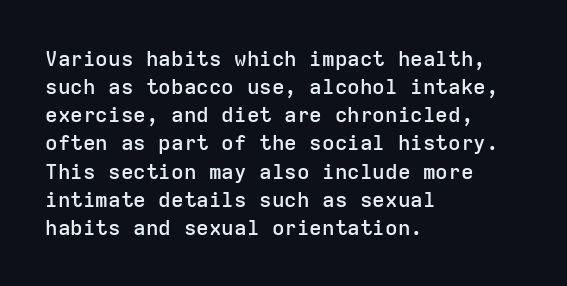
The image shows 21 px text type, upright; set left-aligned, normal line spacing (1.34x), normal letter spacing, not underlined.
